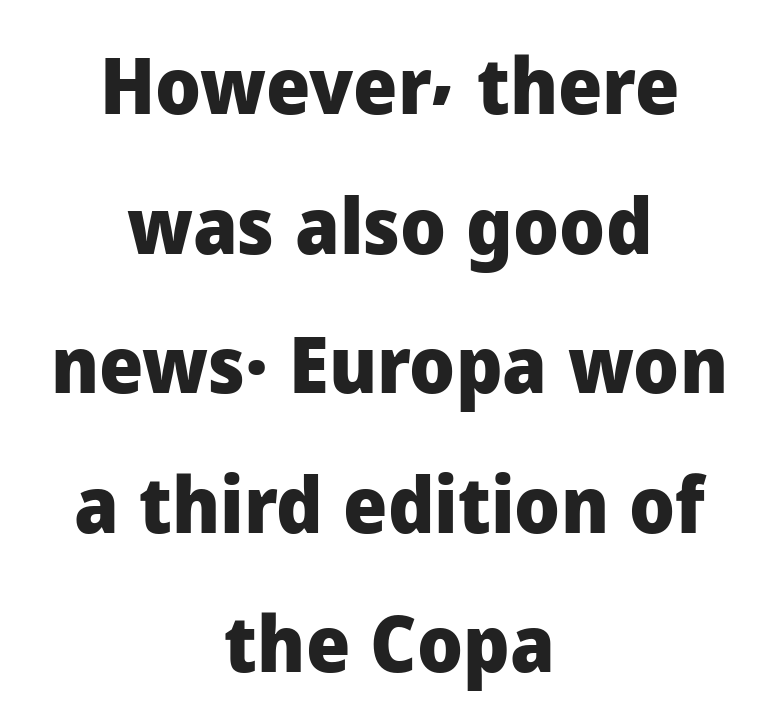
Q: Is the text bold? A: Yes.
Q: Is the text italic (slanted)? A: No, it is upright.
Q: Is the typeface a serif or a sans-serif typeface? A: Sans-serif.
Q: Is the text underlined? A: No.
Q: How is the paragraph aligned? A: Centered.
Q: Is the spacing between letters normal or unusually wide? A: Normal.
Q: Width (condensed, normal, or wide)? A: Normal.
Q: Stroke contrast? A: Low.
Q: x-height? A: Medium.
Q: Monospaced? A: No.
